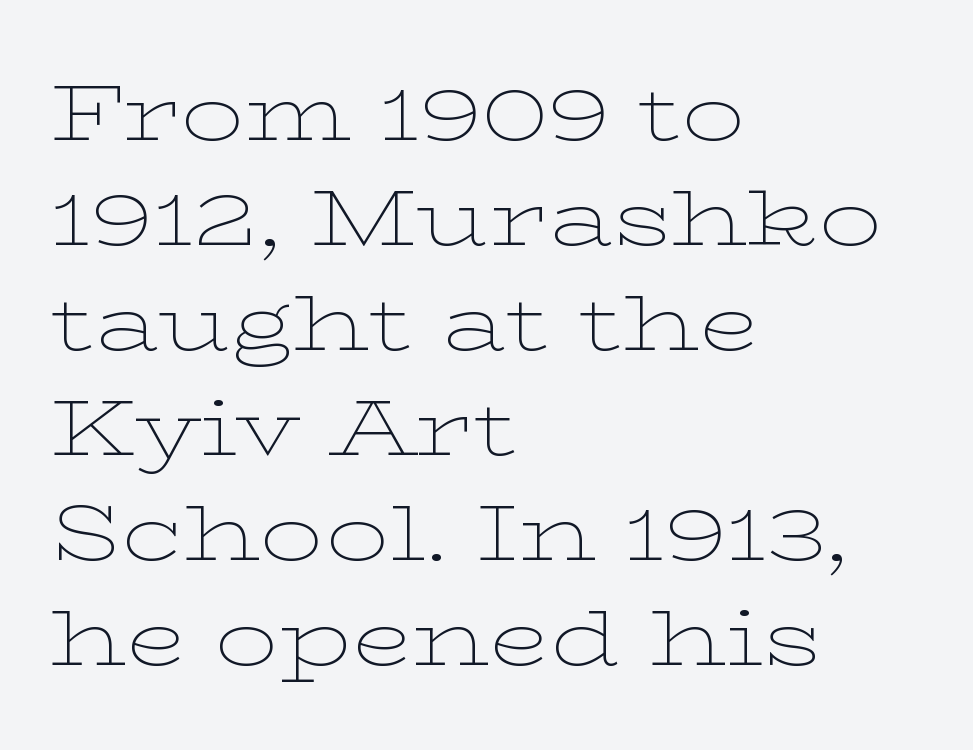
Q: Is the text bold? A: No.
Q: Is the text italic (slanted)? A: No, it is upright.
Q: Is the typeface a serif or a sans-serif typeface? A: Serif.
Q: Is the text underlined? A: No.
Q: How is the paragraph aligned? A: Left-aligned.
Q: Is the spacing between letters normal or unusually wide? A: Normal.
Q: Is the spacing between lines tight, normal or loose? A: Normal.
Q: Width (condensed, normal, or wide)? A: Wide.
Q: Stroke contrast? A: Low.
Q: x-height? A: Medium.
Q: Monospaced? A: No.
